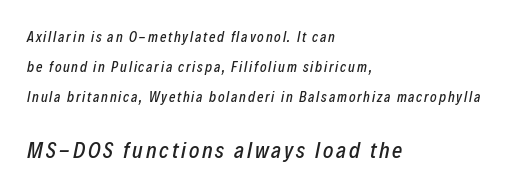
The image shows 22 px text type, italic (leaning right); set left-aligned, loose line spacing (2.15x), not underlined; the second (bottom) block is 1.57x larger.
